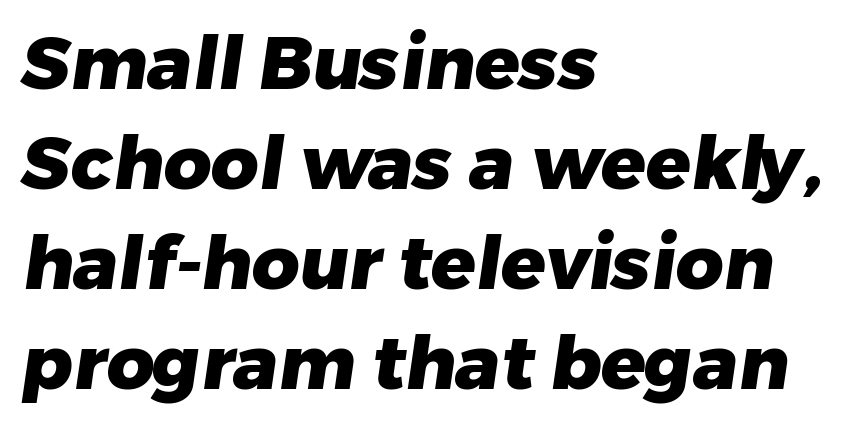
The text was rendered using a sans face with plain stroke endings. Between one letter and the next there's only the usual sliver of space. You could not count columns in this text — the font is proportionally spaced. Teacher's note: observe the even left margin — that is flush-left alignment. Bare-footed words on every line. The typesetting leans heavy: a genuine bold.
